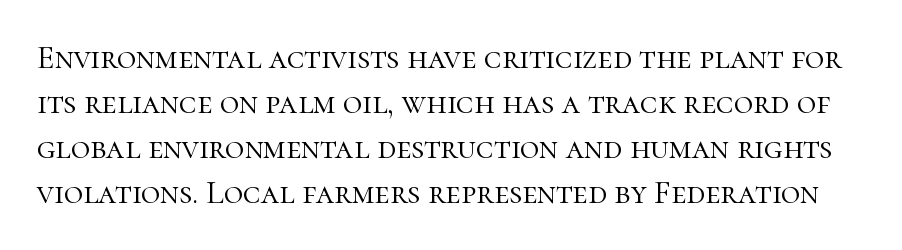
Q: Is the text bold? A: No.
Q: Is the text italic (slanted)? A: No, it is upright.
Q: Is the typeface a serif or a sans-serif typeface? A: Serif.
Q: Is the text underlined? A: No.
Q: Is the spacing between letters normal or unusually wide? A: Normal.
Q: Is the spacing between lines tight, normal or loose? A: Normal.
Q: Width (condensed, normal, or wide)? A: Normal.
Q: Stroke contrast? A: High.
Q: x-height? A: Medium.
Q: Monospaced? A: No.
